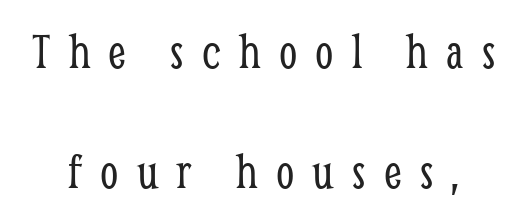
The font's upright variant was chosen for this text. Each stroke keeps to a modest, everyday thickness or less. Interline gaps are noticeably wide in this sample. Tracking value appears strongly positive — letters spread wide.
